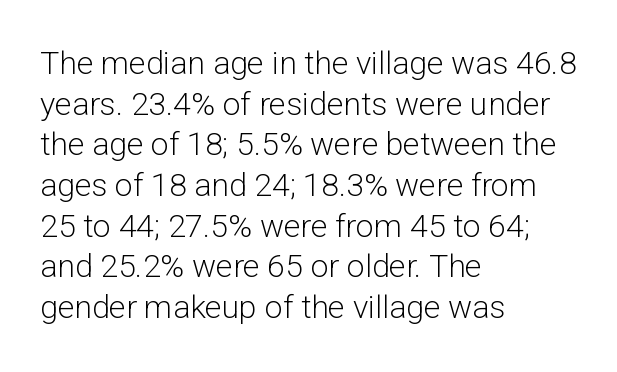
Q: Is the text bold? A: No.
Q: Is the text italic (slanted)? A: No, it is upright.
Q: Is the typeface a serif or a sans-serif typeface? A: Sans-serif.
Q: Is the text underlined? A: No.
Q: How is the paragraph aligned? A: Left-aligned.
Q: Is the spacing between letters normal or unusually wide? A: Normal.
Q: Is the spacing between lines tight, normal or loose? A: Normal.
Q: Width (condensed, normal, or wide)? A: Normal.
Q: Stroke contrast? A: Low.
Q: x-height? A: Medium.
Q: Monospaced? A: No.
